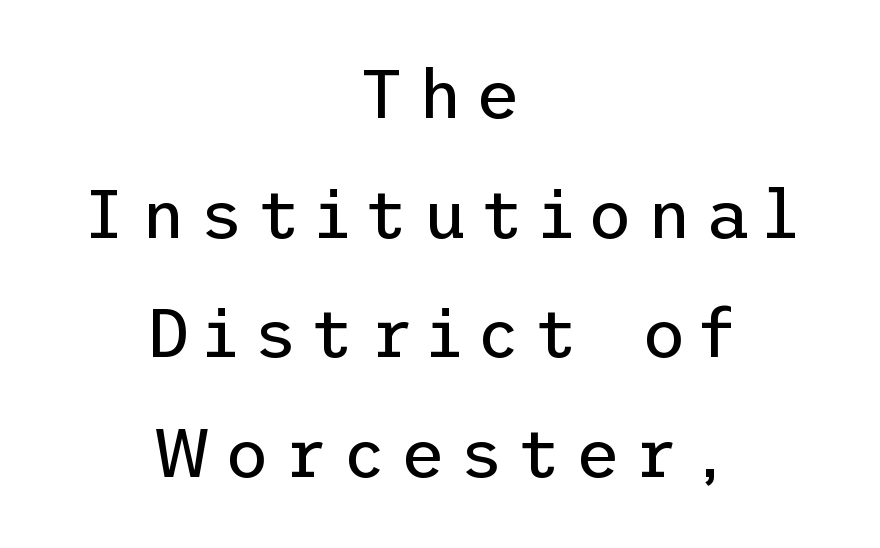
The image shows 68 px regular-weight sans-serif type, upright; set centered, line spacing 1.76x, unusually wide letter spacing (+0.21 em), not underlined; low stroke contrast and a medium x-height.
